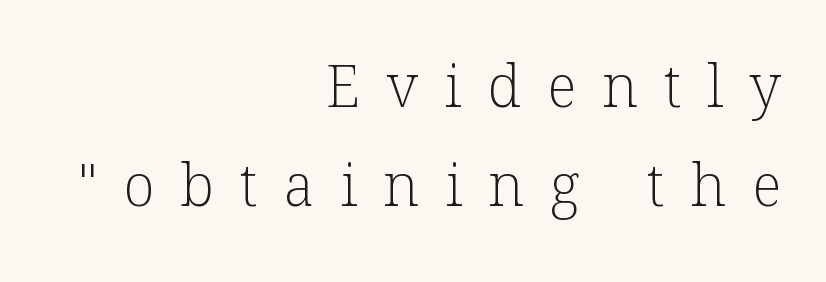
Q: Is the text bold? A: No.
Q: Is the text italic (slanted)? A: No, it is upright.
Q: Is the typeface a serif or a sans-serif typeface? A: Serif.
Q: Is the text underlined? A: No.
Q: How is the paragraph aligned? A: Right-aligned.
Q: Is the spacing between letters normal or unusually wide? A: Unusually wide.
Q: Is the spacing between lines tight, normal or loose? A: Normal.
Q: Width (condensed, normal, or wide)? A: Normal.
Q: Stroke contrast? A: Low.
Q: x-height? A: Medium.
Q: Monospaced? A: No.
